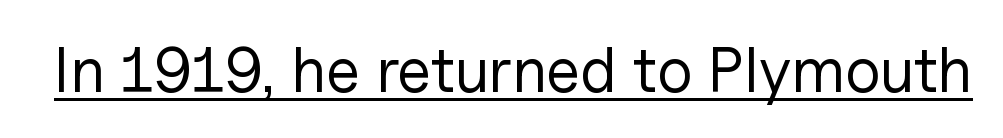
{"serif": "no", "italic": "no", "bold": "no", "weight": "regular", "width": "normal", "stroke_contrast": "low", "x_height": "medium", "monospaced": "no", "underline": "yes", "letter_spacing": "normal", "letter_spacing_em": 0.0, "glyph_px": 63}
